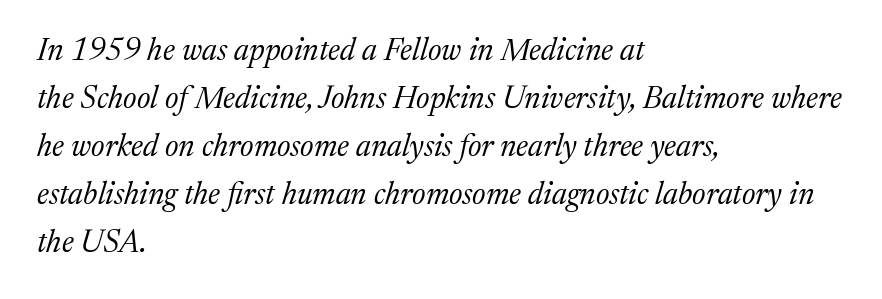
The image shows 31 px regular-weight serif type, italic (leaning right); set left-aligned, normal line spacing (1.55x), normal letter spacing, not underlined; medium stroke contrast and a medium x-height.
